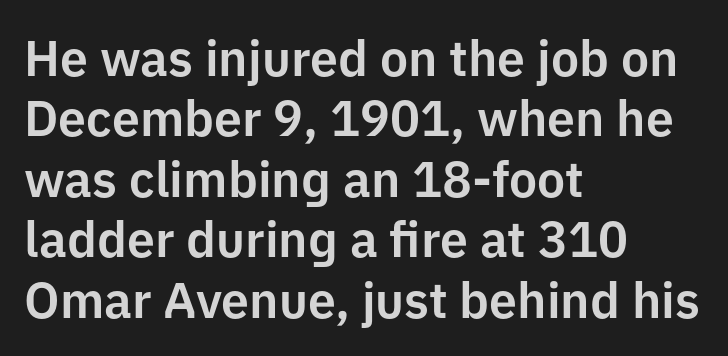
The image shows 50 px sans-serif type, upright; set left-aligned, line spacing 1.21x, normal letter spacing, not underlined; low stroke contrast and a medium x-height.
